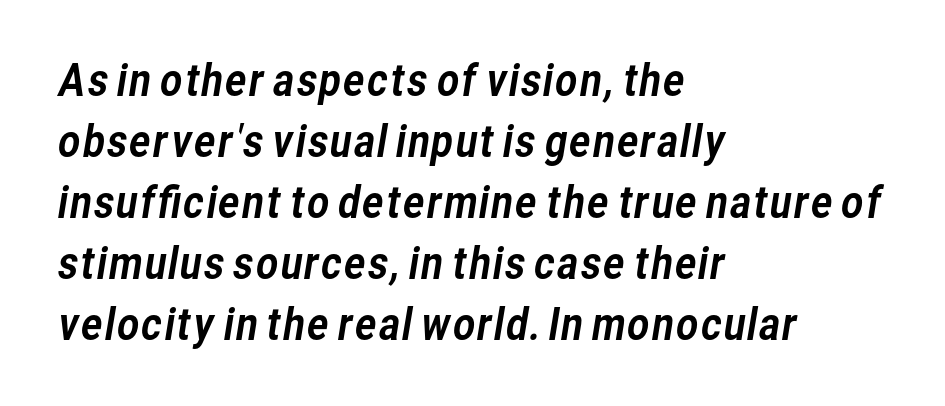
{"serif": "no", "width": "normal", "stroke_contrast": "low", "x_height": "medium", "monospaced": "no", "underline": "no", "align": "left", "line_spacing": "normal", "line_spacing_ratio": 1.42, "letter_spacing": "normal", "letter_spacing_em": 0.0, "glyph_px": 43}
